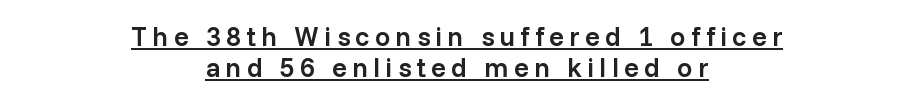
Q: Is the text bold? A: Semi-bold.
Q: Is the text italic (slanted)? A: No, it is upright.
Q: Is the text underlined? A: Yes.
Q: How is the paragraph aligned? A: Centered.
Q: Is the spacing between letters normal or unusually wide? A: Unusually wide.
Q: Is the spacing between lines tight, normal or loose? A: Tight.
